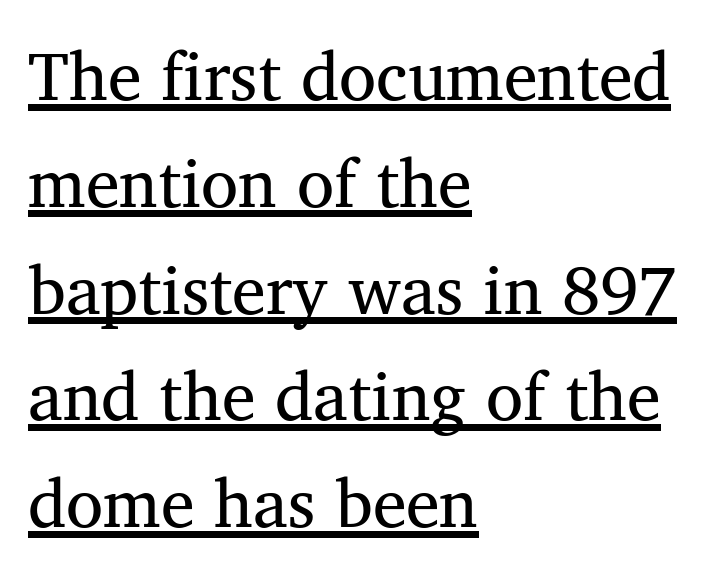
Varying glyph widths throughout — classic text-font behaviour. This is underlined copy, the kind a proofreader might mark for attention. This block has exactly the height ordinary leading produces. The strokes are not fattened; the text isn't bold.
